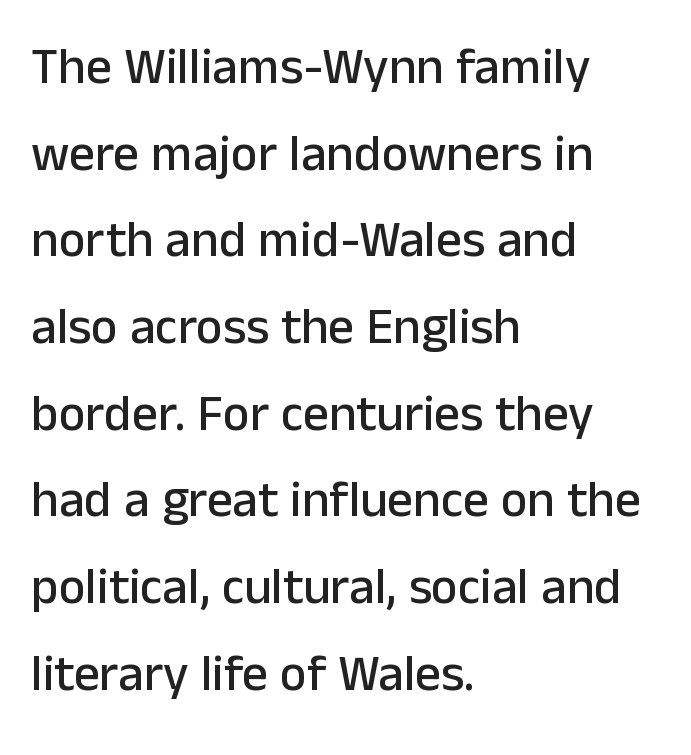
{"serif": "no", "italic": "no", "width": "normal", "stroke_contrast": "low", "x_height": "medium", "monospaced": "no", "underline": "no", "align": "left", "line_spacing": "normal", "line_spacing_ratio": 1.7, "letter_spacing": "normal", "letter_spacing_em": 0.0, "glyph_px": 51}
